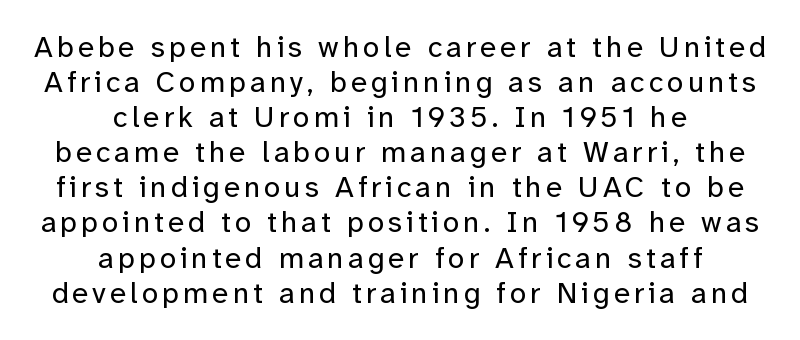
{"serif": "no", "italic": "no", "bold": "no", "weight": "regular", "width": "normal", "stroke_contrast": "low", "x_height": "medium", "monospaced": "no", "underline": "no", "align": "center", "line_spacing_ratio": 1.17, "glyph_px": 30}
